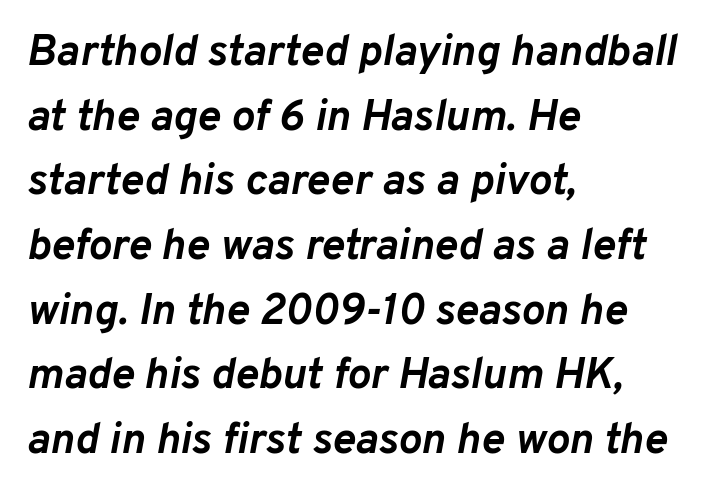
{"italic": "yes", "lean": "right", "slant_degrees": 10, "bold": "yes", "weight": "semibold", "width": "normal", "stroke_contrast": "low", "x_height": "medium", "monospaced": "no", "underline": "no", "align": "left", "line_spacing": "normal", "line_spacing_ratio": 1.47, "letter_spacing": "normal", "letter_spacing_em": 0.0, "glyph_px": 44}
